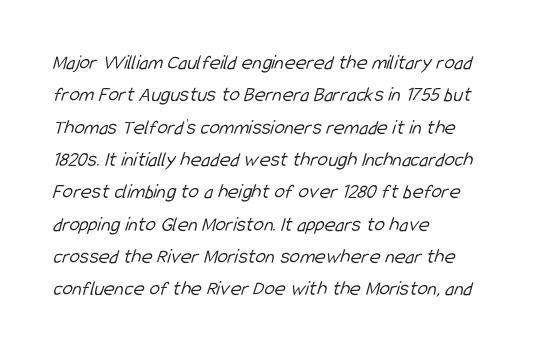
The image shows 21 px text type; set left-aligned, normal line spacing (1.54x), normal letter spacing, not underlined.
